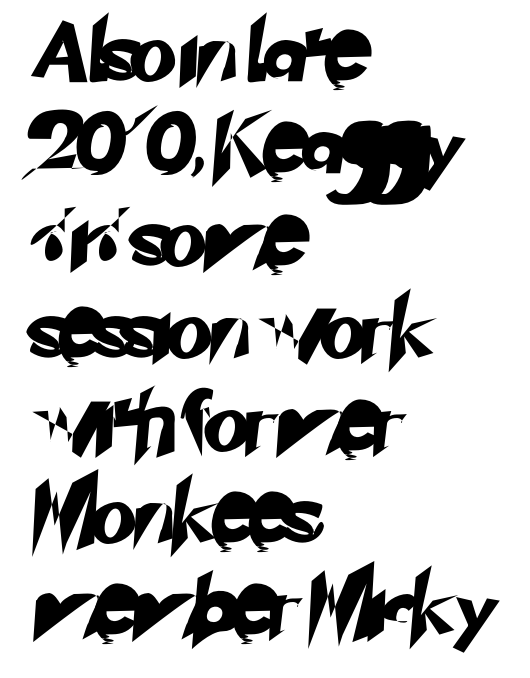
The image shows 60 px sans-serif type; set left-aligned, normal line spacing (1.54x), normal letter spacing, not underlined; low stroke contrast and a small x-height.
